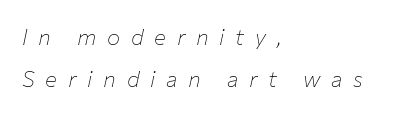
{"italic": "yes", "lean": "right", "slant_degrees": 12, "bold": "no", "underline": "no", "align": "left", "line_spacing": "loose", "line_spacing_ratio": 1.91, "letter_spacing": "wide", "letter_spacing_em": 0.49, "glyph_px": 22}
